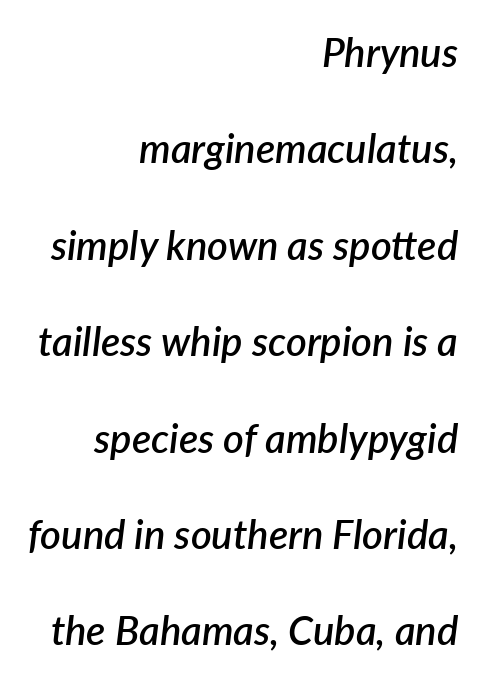
Q: Is the text bold? A: Semi-bold.
Q: Is the text italic (slanted)? A: Yes, it leans right by about 7 degrees.
Q: Is the text underlined? A: No.
Q: How is the paragraph aligned? A: Right-aligned.
Q: Is the spacing between letters normal or unusually wide? A: Normal.
Q: Is the spacing between lines tight, normal or loose? A: Loose.
Q: Width (condensed, normal, or wide)? A: Normal.
Q: Stroke contrast? A: Low.
Q: x-height? A: Medium.
Q: Monospaced? A: No.
